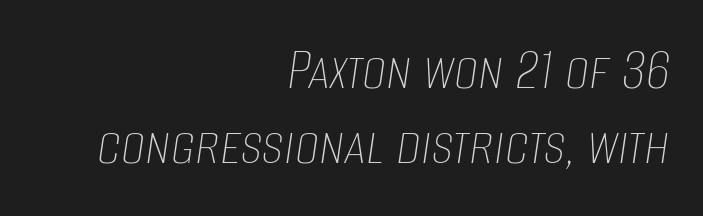
Q: Is the text bold? A: No.
Q: Is the text italic (slanted)? A: Yes, it leans right by about 8 degrees.
Q: Is the text underlined? A: No.
Q: How is the paragraph aligned? A: Right-aligned.
Q: Is the spacing between letters normal or unusually wide? A: Normal.
Q: Width (condensed, normal, or wide)? A: Condensed.
Q: Stroke contrast? A: Low.
Q: x-height? A: Large.
Q: Monospaced? A: No.
